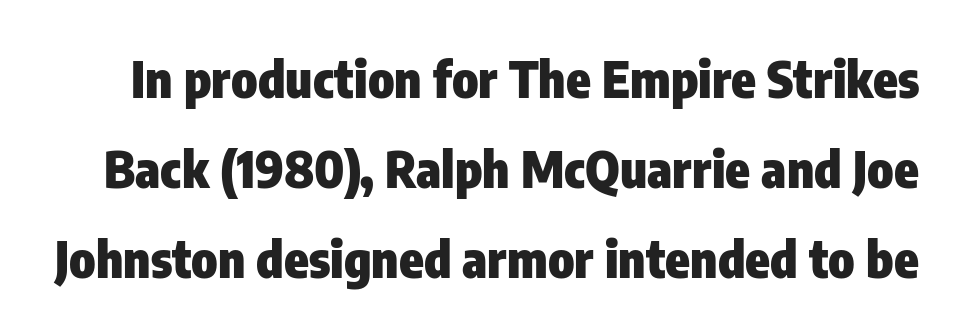
This is heavy type, rendered in bold. Compared with typical body copy, the letter spacing here is the same. This sample has the flowing, uneven cadence of proportional lettering. The passage shown is not underscored anywhere. The text was rendered using a sans face with plain stroke endings.
